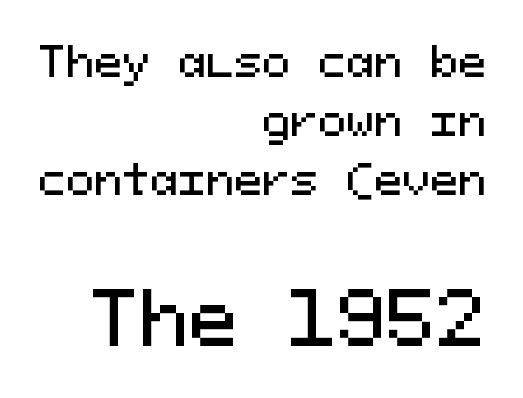
The image shows 74 px sans-serif type, upright, monospaced; set right-aligned, normal line spacing (1.41x), normal letter spacing, not underlined; the second (bottom) block is 1.76x larger; medium stroke contrast and a medium x-height.
